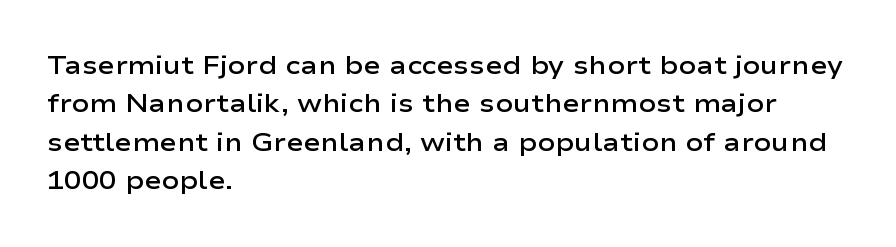
Q: Is the text bold? A: Semi-bold.
Q: Is the text italic (slanted)? A: No, it is upright.
Q: Is the text underlined? A: No.
Q: How is the paragraph aligned? A: Left-aligned.
Q: Is the spacing between letters normal or unusually wide? A: Normal.
Q: Is the spacing between lines tight, normal or loose? A: Normal.
